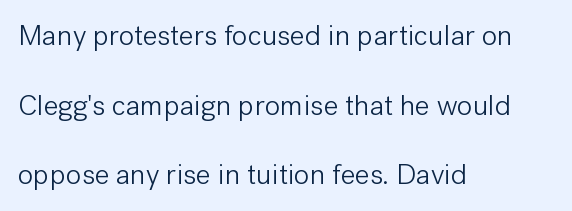
Short note: letters normally spaced. Proportional: the letters do not fall into vertical columns. Think standard paragraph weight, or any step lighter than that. Grotesque or geometric, the face here clearly has no serifs. Students, observe: this is what heavily led, spacious text looks like.
